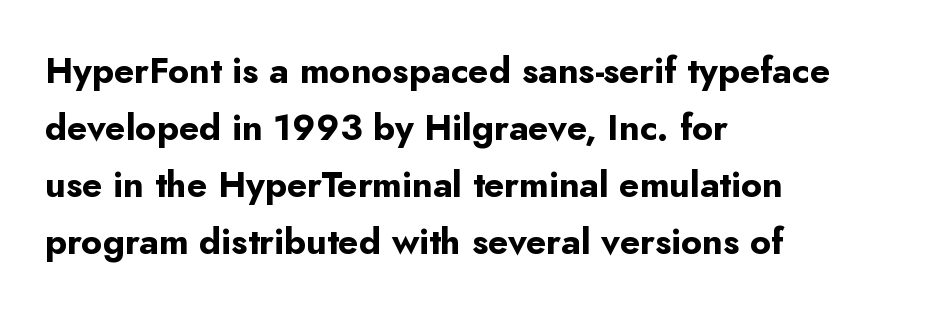
The image shows 36 px bold sans-serif type, upright; set left-aligned, normal line spacing (1.58x), normal letter spacing, not underlined; low stroke contrast and a small x-height.
